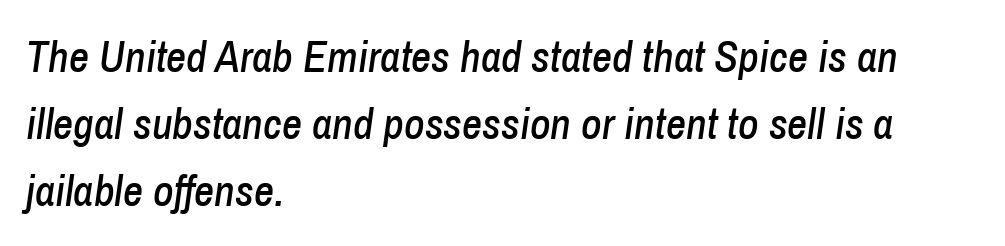
Q: Is the text italic (slanted)? A: Yes, it leans right by about 8 degrees.
Q: Is the text underlined? A: No.
Q: How is the paragraph aligned? A: Left-aligned.
Q: Is the spacing between letters normal or unusually wide? A: Normal.
Q: Is the spacing between lines tight, normal or loose? A: Normal.
Q: Width (condensed, normal, or wide)? A: Condensed.
Q: Stroke contrast? A: Low.
Q: x-height? A: Medium.
Q: Monospaced? A: No.
